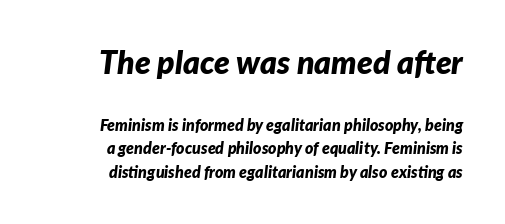
{"italic": "yes", "lean": "right", "slant_degrees": 7, "bold": "yes", "weight": "bold", "width": "normal", "stroke_contrast": "low", "x_height": "medium", "monospaced": "no", "underline": "no", "align": "right", "line_spacing": "normal", "line_spacing_ratio": 1.47, "letter_spacing": "normal", "letter_spacing_em": 0.0, "larger_block": "first", "size_ratio": 2.0, "glyph_px": 32}
